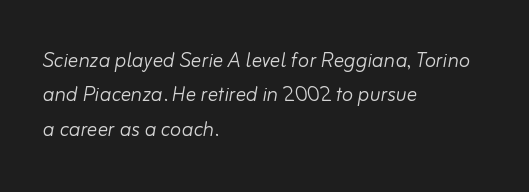
{"italic": "yes", "lean": "right", "slant_degrees": 10, "bold": "no", "underline": "no", "align": "left", "line_spacing": "normal", "line_spacing_ratio": 1.32, "letter_spacing": "normal", "letter_spacing_em": 0.0, "glyph_px": 26}
